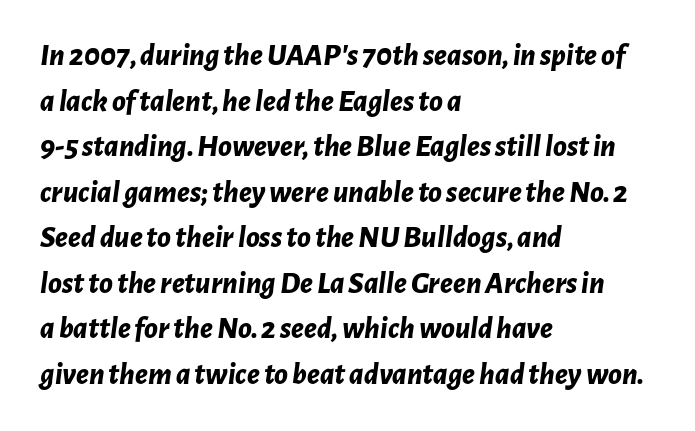
This block has exactly the height ordinary leading produces. The font is running at its bold setting. You could call the tracking neutral — neither tight nor loose. The lettering tilts uniformly, giving the passage an italic look. Letters rest on an invisible, unmarked baseline. The face used here is proportionally spaced, like ordinary book or web type.
